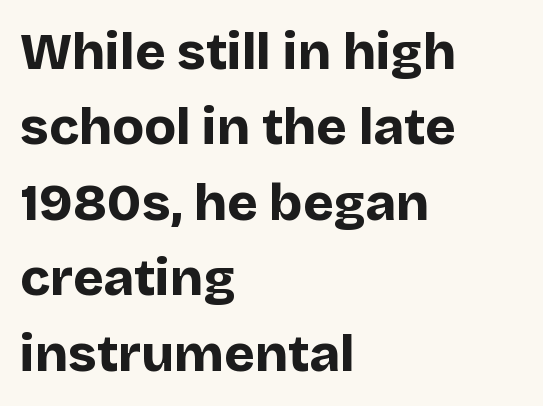
Q: Is the text bold? A: Yes.
Q: Is the text italic (slanted)? A: No, it is upright.
Q: Is the typeface a serif or a sans-serif typeface? A: Sans-serif.
Q: Is the text underlined? A: No.
Q: How is the paragraph aligned? A: Left-aligned.
Q: Is the spacing between letters normal or unusually wide? A: Normal.
Q: Is the spacing between lines tight, normal or loose? A: Normal.
Q: Width (condensed, normal, or wide)? A: Normal.
Q: Stroke contrast? A: Low.
Q: x-height? A: Large.
Q: Monospaced? A: No.
